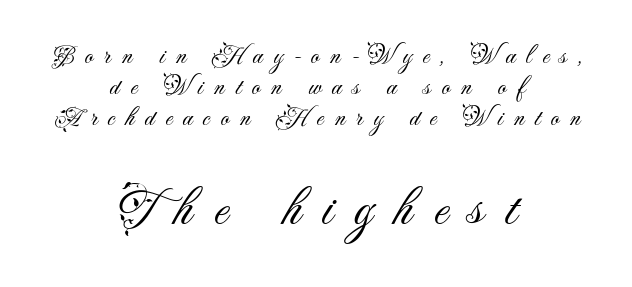
The image shows 53 px light sans-serif type; set centered, line spacing 1.19x, unusually wide letter spacing (+0.41 em), not underlined; the second (bottom) block is 2.04x larger; medium stroke contrast and a small x-height.
